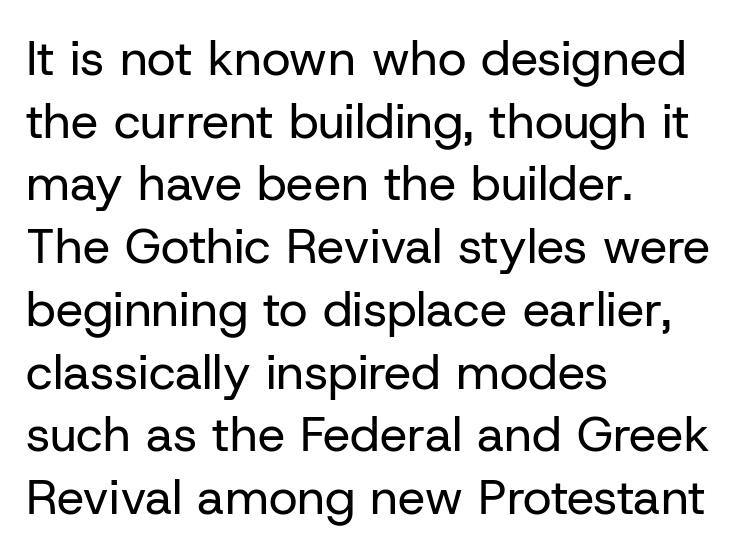
Notice how the stems are strictly vertical — no italics here. These lines are set flush left with a ragged right edge. Glyph-to-glyph distance matches everyday printed text. A sans-serif font was chosen for this passage. Is this a heavy cut? Hardly; it is regular or lighter. Clear beneath every line of the passage.
